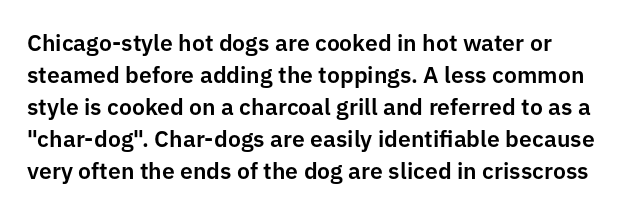
Nope, not italic — everything's standing straight. The space beneath each line is pristine and unruled. Observe the ordinary spacing: letters are neighbours, not strangers. Normally led — the rows are evenly, conventionally spaced.
